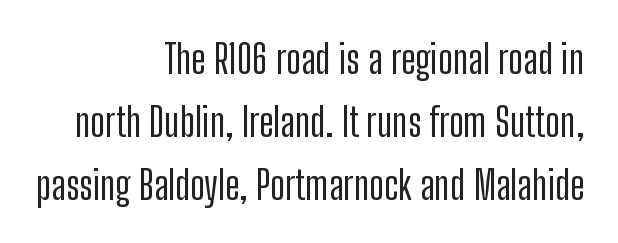
Q: Is the text italic (slanted)? A: No, it is upright.
Q: Is the typeface a serif or a sans-serif typeface? A: Sans-serif.
Q: Is the text underlined? A: No.
Q: How is the paragraph aligned? A: Right-aligned.
Q: Is the spacing between letters normal or unusually wide? A: Normal.
Q: Is the spacing between lines tight, normal or loose? A: Normal.
Q: Width (condensed, normal, or wide)? A: Condensed.
Q: Stroke contrast? A: Low.
Q: x-height? A: Medium.
Q: Monospaced? A: No.
